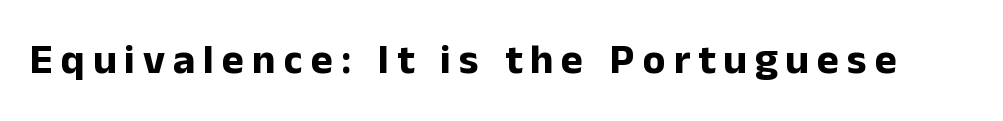
Strong, thick strokes mark this as bold type. Tall strokes in this sample are plumb rather than angled. Here the designer chose a conventional face with non-uniform glyph widths. Check under the words: just untouched page.
